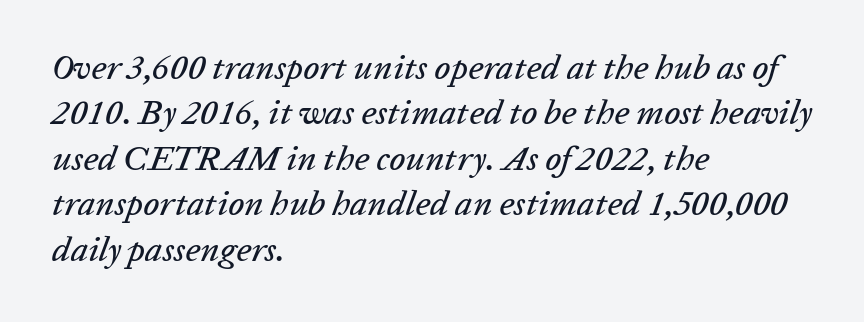
The image shows 35 px text type, italic (leaning right); set left-aligned, normal line spacing (1.3x), normal letter spacing, not underlined; low stroke contrast and a medium x-height.
